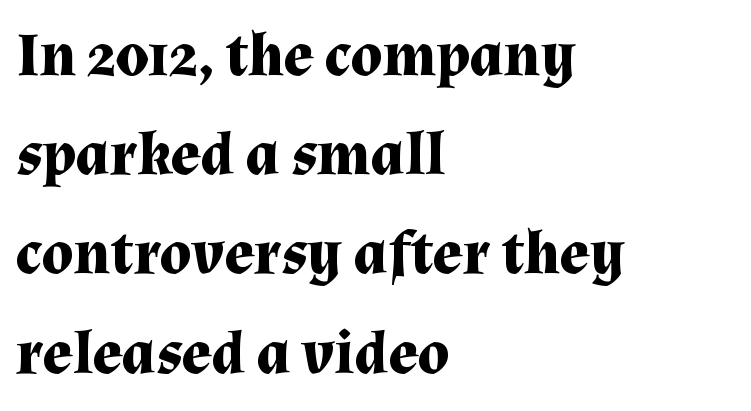
Q: Is the text bold? A: Yes.
Q: Is the text italic (slanted)? A: No, it is upright.
Q: Is the typeface a serif or a sans-serif typeface? A: Serif.
Q: Is the text underlined? A: No.
Q: How is the paragraph aligned? A: Left-aligned.
Q: Is the spacing between letters normal or unusually wide? A: Normal.
Q: Is the spacing between lines tight, normal or loose? A: Normal.
Q: Width (condensed, normal, or wide)? A: Normal.
Q: Stroke contrast? A: Medium.
Q: x-height? A: Medium.
Q: Monospaced? A: No.
